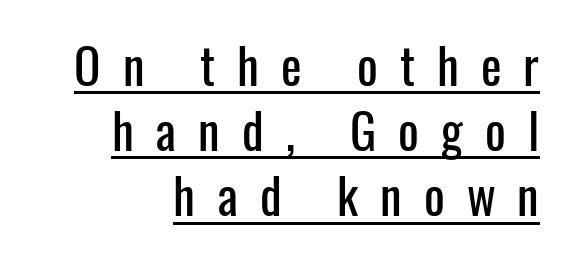
Q: Is the text italic (slanted)? A: No, it is upright.
Q: Is the typeface a serif or a sans-serif typeface? A: Sans-serif.
Q: Is the text underlined? A: Yes.
Q: How is the paragraph aligned? A: Right-aligned.
Q: Is the spacing between letters normal or unusually wide? A: Unusually wide.
Q: Is the spacing between lines tight, normal or loose? A: Normal.
Q: Width (condensed, normal, or wide)? A: Condensed.
Q: Stroke contrast? A: Low.
Q: x-height? A: Medium.
Q: Monospaced? A: No.
